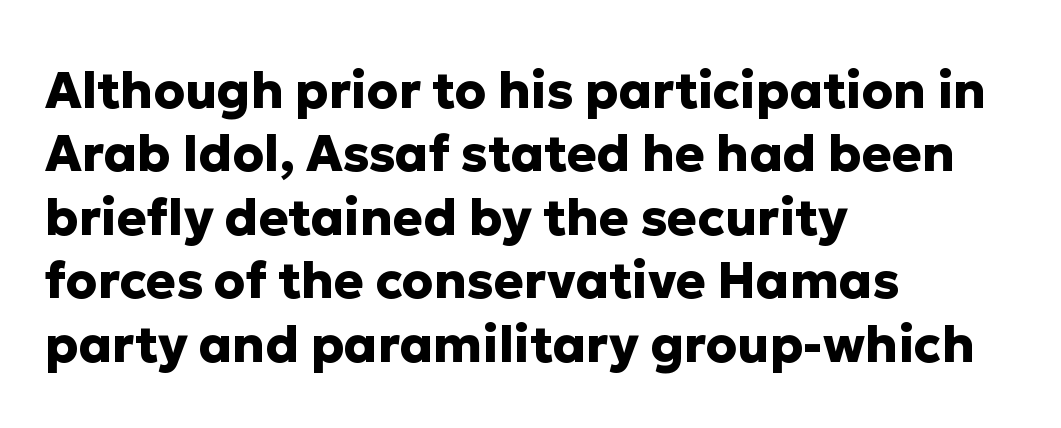
{"serif": "no", "italic": "no", "bold": "yes", "weight": "heavy", "width": "normal", "stroke_contrast": "low", "x_height": "medium", "monospaced": "no", "underline": "no", "align": "left", "line_spacing": "normal", "line_spacing_ratio": 1.27, "letter_spacing": "normal", "letter_spacing_em": 0.0, "glyph_px": 50}
